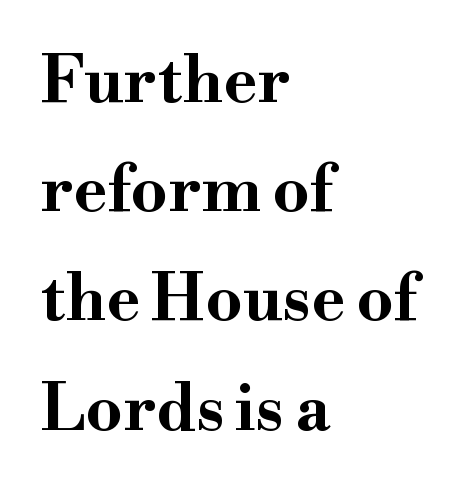
Is the block centered? No — it sits flush against the left margin. Here the designer chose a conventional face with non-uniform glyph widths. What kind of face is this? One with serifs. Words float on clear page, feet unadorned. Standard letterfit; no display-style spreading of the glyphs. Nope, not italic — everything's standing straight.
